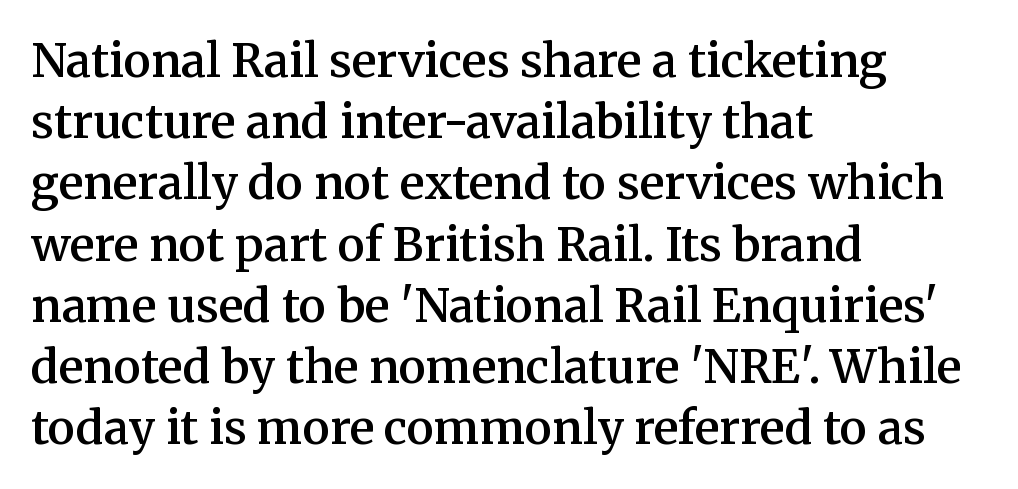
{"serif": "yes", "italic": "no", "bold": "semi", "weight": "semibold", "width": "normal", "stroke_contrast": "medium", "x_height": "medium", "monospaced": "no", "underline": "no", "align": "left", "line_spacing": "normal", "line_spacing_ratio": 1.33, "letter_spacing": "normal", "letter_spacing_em": 0.0, "glyph_px": 46}
